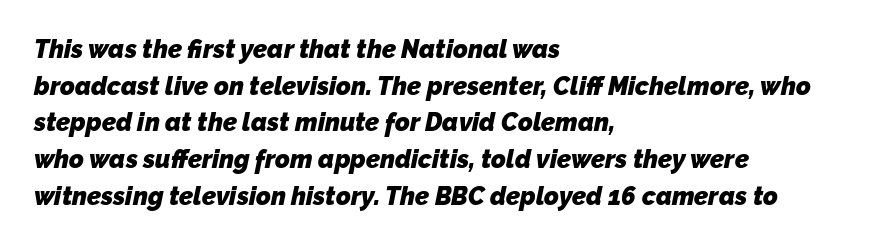
The image shows 25 px bold type; set left-aligned, normal line spacing (1.47x), normal letter spacing, not underlined.
